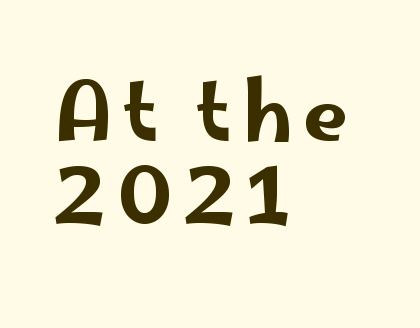
This is sans-serif lettering, the kind often seen on screens and signage. Has an underline been added? It has not. A typesetter would call this leading minimal, almost set solid. Where is the straight margin? On the left.
